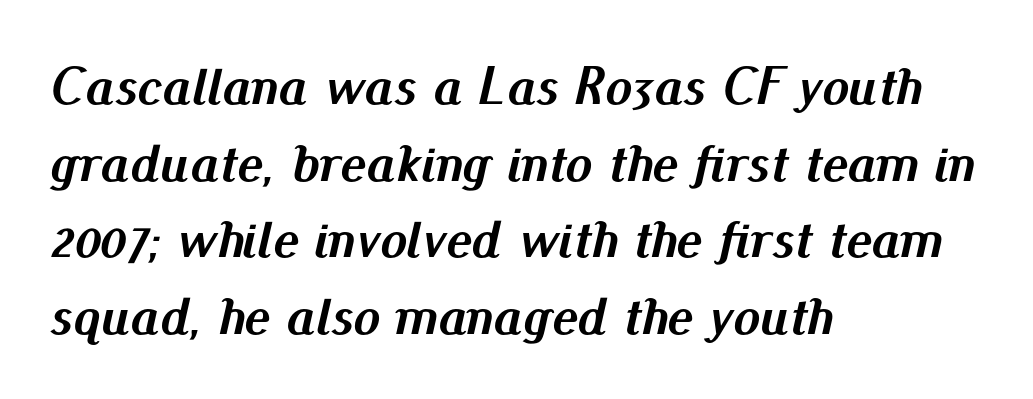
{"italic": "yes", "lean": "right", "slant_degrees": 13, "bold": "yes", "weight": "semibold", "width": "normal", "stroke_contrast": "medium", "x_height": "small", "monospaced": "no", "underline": "no", "align": "left", "line_spacing": "normal", "line_spacing_ratio": 1.42, "letter_spacing": "normal", "letter_spacing_em": 0.0, "glyph_px": 54}
